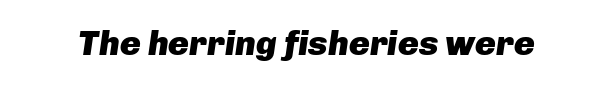
The image shows 35 px heavy type, italic (leaning right); set normal letter spacing, not underlined; low stroke contrast and a medium x-height.
